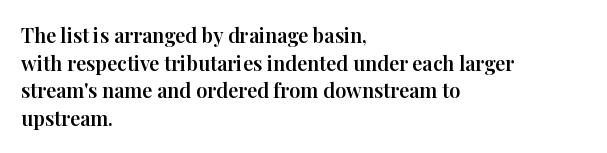
{"italic": "no", "underline": "no", "align": "left", "line_spacing": "normal", "line_spacing_ratio": 1.38, "letter_spacing": "normal", "letter_spacing_em": 0.0, "glyph_px": 20}
